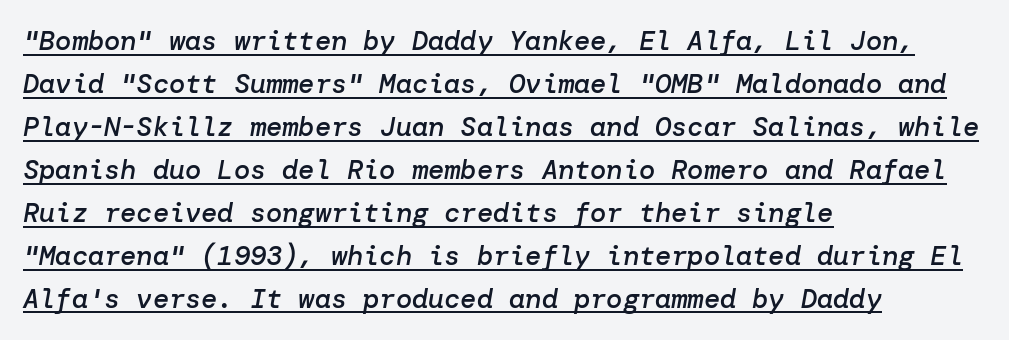
The image shows 27 px text type, italic (leaning right); set left-aligned, normal line spacing (1.59x), normal letter spacing, underlined.
